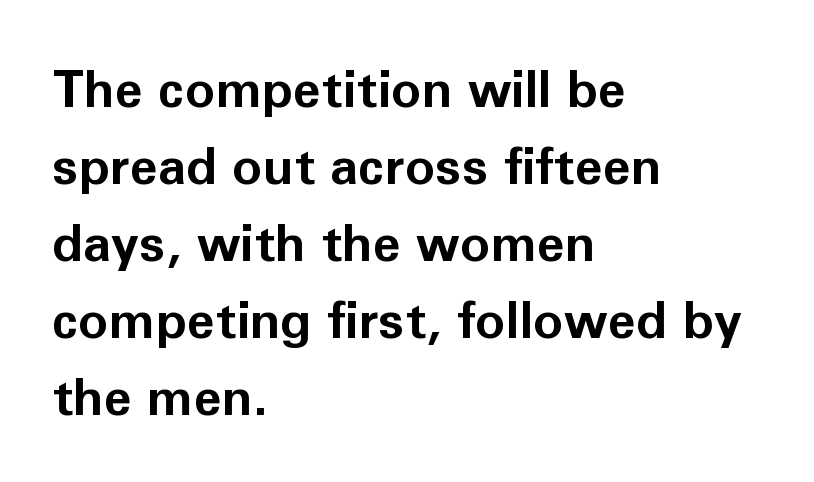
A normal amount of white space separates one row of letters from the next. Short and long lines alike share a common starting point at left. Does the weight exceed regular? Yes, all the way to bold. Is there any slant? The stems are plumb.
